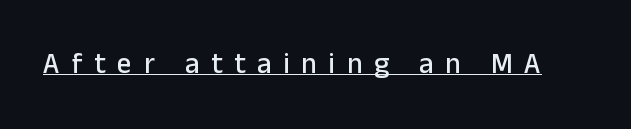
Q: Is the text italic (slanted)? A: No, it is upright.
Q: Is the typeface a serif or a sans-serif typeface? A: Sans-serif.
Q: Is the text underlined? A: Yes.
Q: Is the spacing between letters normal or unusually wide? A: Unusually wide.
Q: Width (condensed, normal, or wide)? A: Normal.
Q: Stroke contrast? A: Low.
Q: x-height? A: Medium.
Q: Monospaced? A: No.
